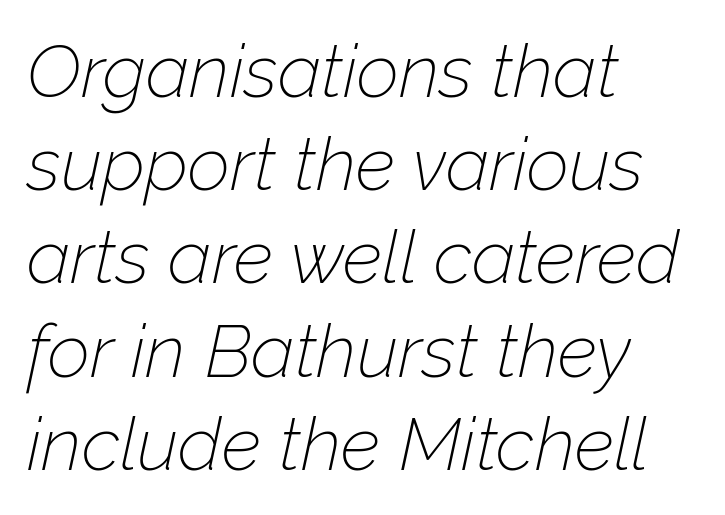
Q: Is the text bold? A: No.
Q: Is the text italic (slanted)? A: Yes, it leans right by about 12 degrees.
Q: Is the text underlined? A: No.
Q: How is the paragraph aligned? A: Left-aligned.
Q: Is the spacing between letters normal or unusually wide? A: Normal.
Q: Is the spacing between lines tight, normal or loose? A: Normal.
Q: Width (condensed, normal, or wide)? A: Normal.
Q: Stroke contrast? A: Low.
Q: x-height? A: Medium.
Q: Monospaced? A: No.
